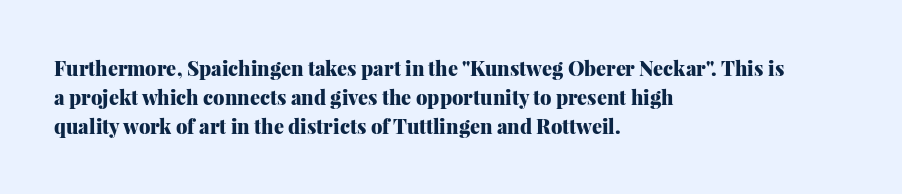
{"italic": "no", "bold": "yes", "underline": "no", "align": "left", "line_spacing": "normal", "line_spacing_ratio": 1.44, "letter_spacing": "normal", "letter_spacing_em": 0.0, "glyph_px": 20}
